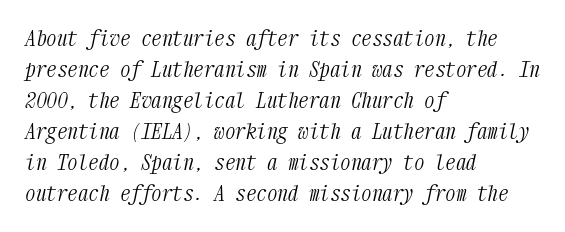
Q: Is the text bold? A: No.
Q: Is the text italic (slanted)? A: Yes, it leans right by about 12 degrees.
Q: Is the text underlined? A: No.
Q: How is the paragraph aligned? A: Left-aligned.
Q: Is the spacing between letters normal or unusually wide? A: Normal.
Q: Is the spacing between lines tight, normal or loose? A: Normal.
